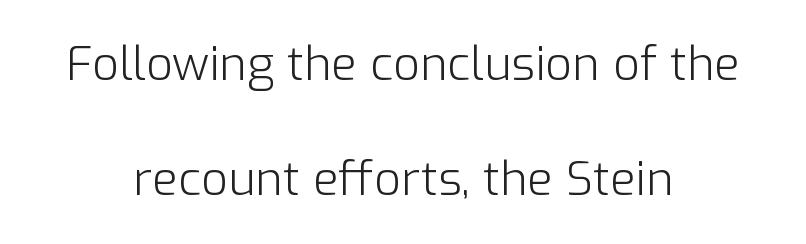
Q: Is the text bold? A: No.
Q: Is the text italic (slanted)? A: No, it is upright.
Q: Is the typeface a serif or a sans-serif typeface? A: Sans-serif.
Q: Is the text underlined? A: No.
Q: How is the paragraph aligned? A: Centered.
Q: Is the spacing between letters normal or unusually wide? A: Normal.
Q: Is the spacing between lines tight, normal or loose? A: Loose.
Q: Width (condensed, normal, or wide)? A: Normal.
Q: Stroke contrast? A: Low.
Q: x-height? A: Medium.
Q: Monospaced? A: No.
